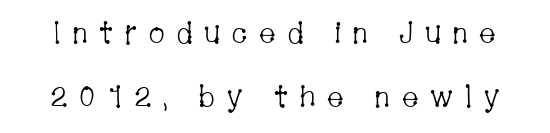
The image shows 30 px light, condensed serif type, upright; set loose line spacing (2.14x), unusually wide letter spacing (+0.34 em), not underlined; low stroke contrast and a medium x-height.
